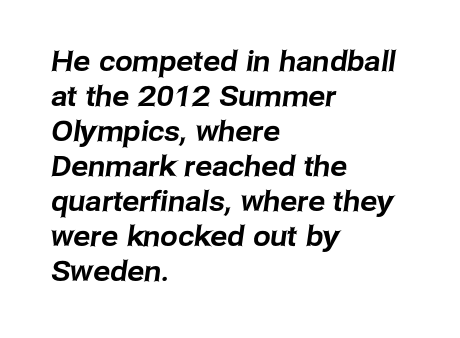
{"serif": "no", "width": "normal", "stroke_contrast": "low", "x_height": "medium", "monospaced": "no", "underline": "no", "align": "left", "line_spacing": "normal", "line_spacing_ratio": 1.25, "letter_spacing": "normal", "letter_spacing_em": 0.0, "glyph_px": 28}
